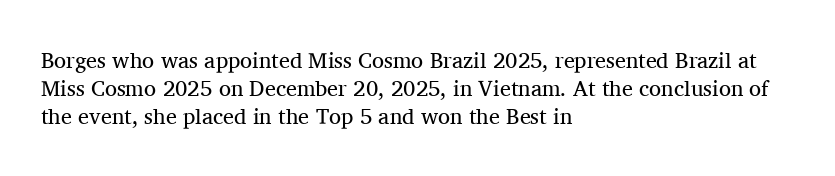
Q: Is the text bold? A: No.
Q: Is the text italic (slanted)? A: No, it is upright.
Q: Is the text underlined? A: No.
Q: How is the paragraph aligned? A: Left-aligned.
Q: Is the spacing between letters normal or unusually wide? A: Normal.
Q: Is the spacing between lines tight, normal or loose? A: Normal.
